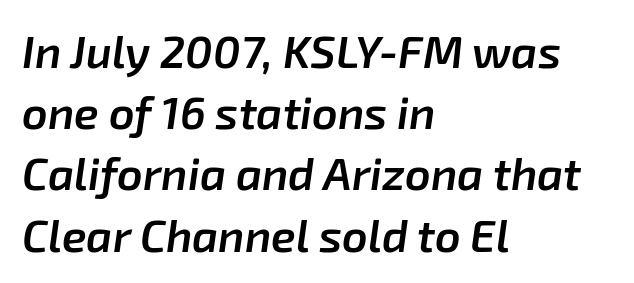
{"italic": "yes", "lean": "right", "slant_degrees": 8, "bold": "semi", "weight": "semibold", "width": "normal", "stroke_contrast": "low", "x_height": "medium", "monospaced": "no", "underline": "no", "align": "left", "line_spacing": "normal", "line_spacing_ratio": 1.36, "letter_spacing": "normal", "letter_spacing_em": 0.0, "glyph_px": 45}
